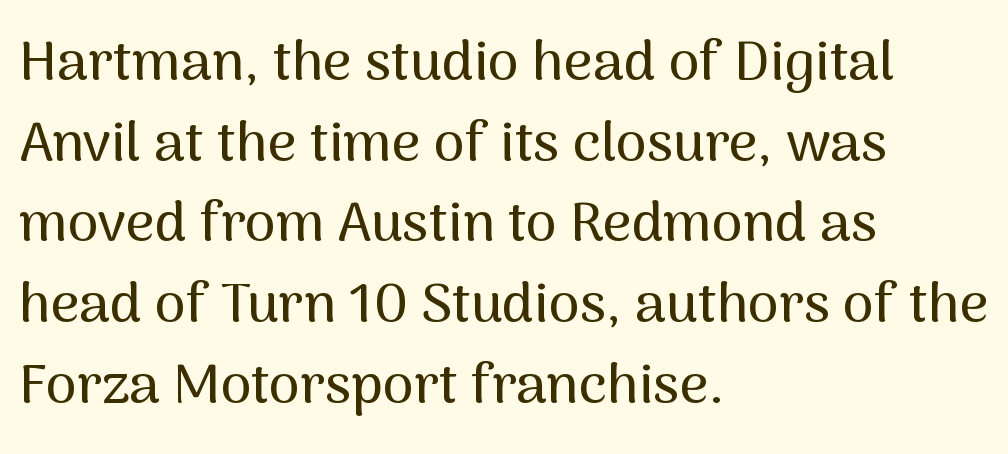
Q: Is the text italic (slanted)? A: No, it is upright.
Q: Is the typeface a serif or a sans-serif typeface? A: Sans-serif.
Q: Is the text underlined? A: No.
Q: How is the paragraph aligned? A: Left-aligned.
Q: Is the spacing between letters normal or unusually wide? A: Normal.
Q: Is the spacing between lines tight, normal or loose? A: Normal.
Q: Width (condensed, normal, or wide)? A: Normal.
Q: Stroke contrast? A: Medium.
Q: x-height? A: Medium.
Q: Monospaced? A: No.
